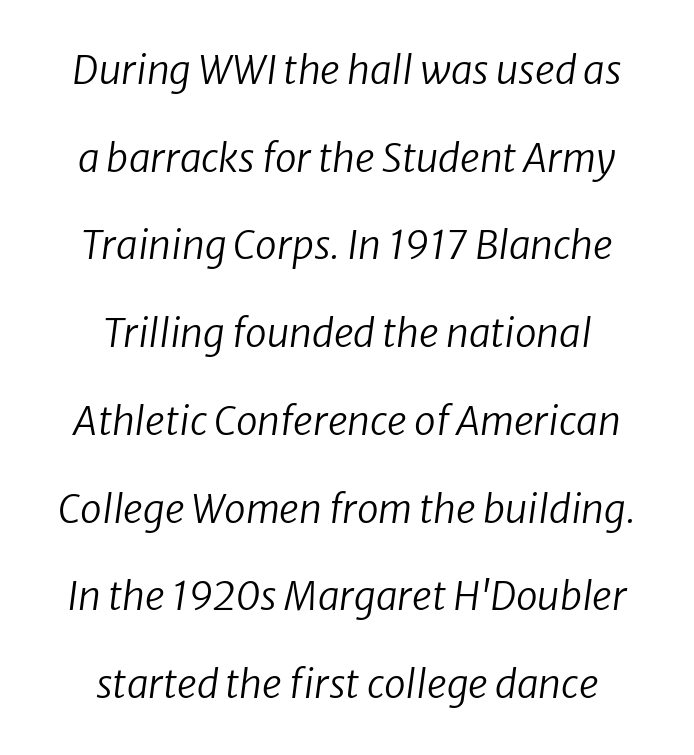
Q: Is the text bold? A: No.
Q: Is the typeface a serif or a sans-serif typeface? A: Sans-serif.
Q: Is the text underlined? A: No.
Q: How is the paragraph aligned? A: Centered.
Q: Is the spacing between letters normal or unusually wide? A: Normal.
Q: Is the spacing between lines tight, normal or loose? A: Loose.
Q: Width (condensed, normal, or wide)? A: Normal.
Q: Stroke contrast? A: Low.
Q: x-height? A: Medium.
Q: Monospaced? A: No.
